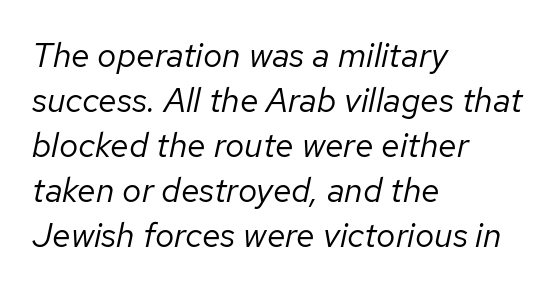
{"italic": "yes", "lean": "right", "slant_degrees": 12, "bold": "no", "weight": "regular", "width": "normal", "stroke_contrast": "low", "x_height": "medium", "monospaced": "no", "underline": "no", "align": "left", "line_spacing": "normal", "line_spacing_ratio": 1.32, "letter_spacing": "normal", "letter_spacing_em": 0.0, "glyph_px": 34}
